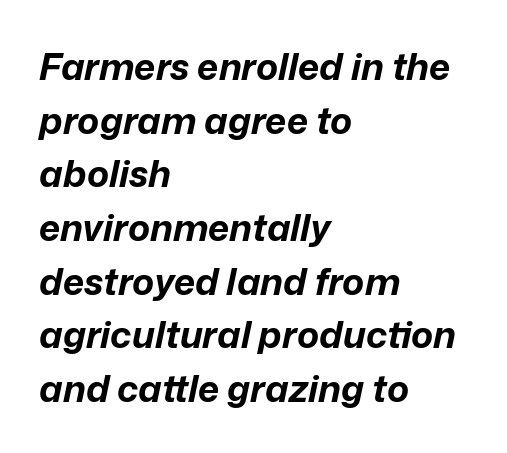
Any mark beneath the type? The region is blank. Emphasis-style slanted type is in use. You'd pick this weight for a headline — it's a proper bold. The letterforms sit shoulder to shoulder at normal distance. This rendering uses left alignment, leaving the right contour irregular.
